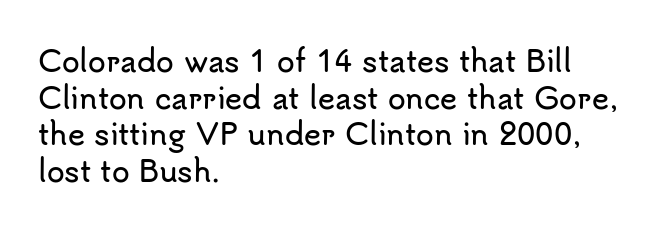
The image shows 29 px sans-serif type, upright; set left-aligned, normal line spacing (1.26x), normal letter spacing, not underlined; low stroke contrast and a small x-height.
